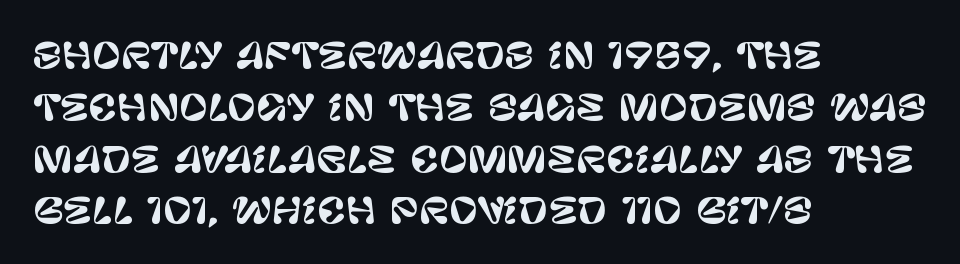
The image shows 35 px sans-serif type; set left-aligned, normal line spacing (1.48x), normal letter spacing, not underlined; low stroke contrast and a large x-height.
